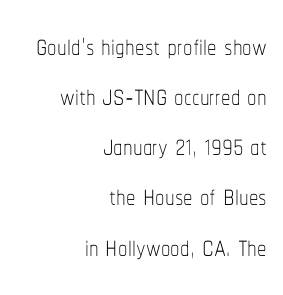
{"italic": "no", "bold": "no", "weight": "thin", "width": "condensed", "stroke_contrast": "low", "x_height": "medium", "monospaced": "no", "underline": "no", "align": "right", "line_spacing": "normal", "line_spacing_ratio": 1.32, "letter_spacing": "normal", "letter_spacing_em": 0.0, "glyph_px": 38}
